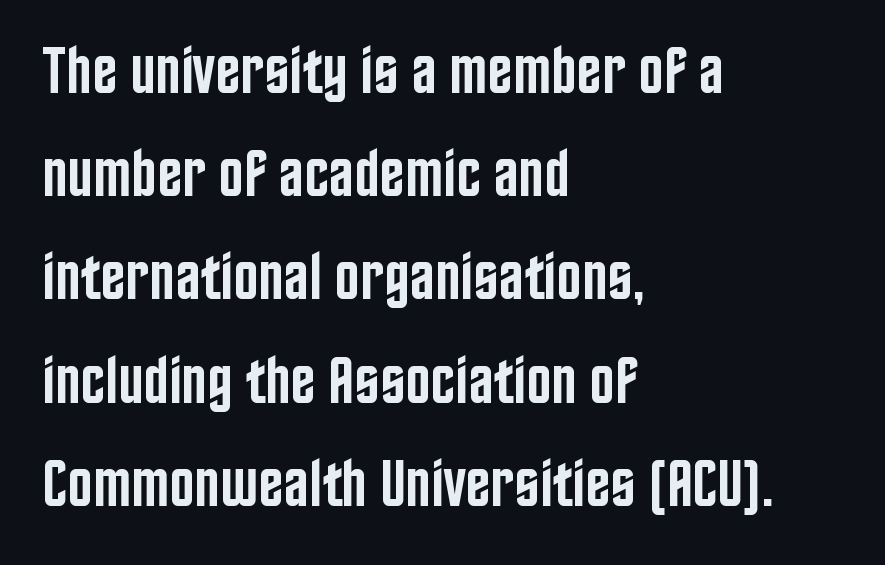
Ordinary non-slanted type is in use. The typeface chosen for these lines omits serifs. A typesetter would call this zero additional tracking. Varying glyph widths throughout — classic text-font behaviour.
